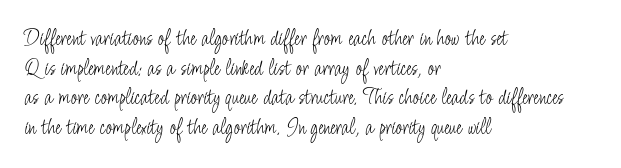
{"bold": "no", "underline": "no", "align": "left", "line_spacing_ratio": 1.23, "letter_spacing": "normal", "letter_spacing_em": 0.0, "glyph_px": 24}
